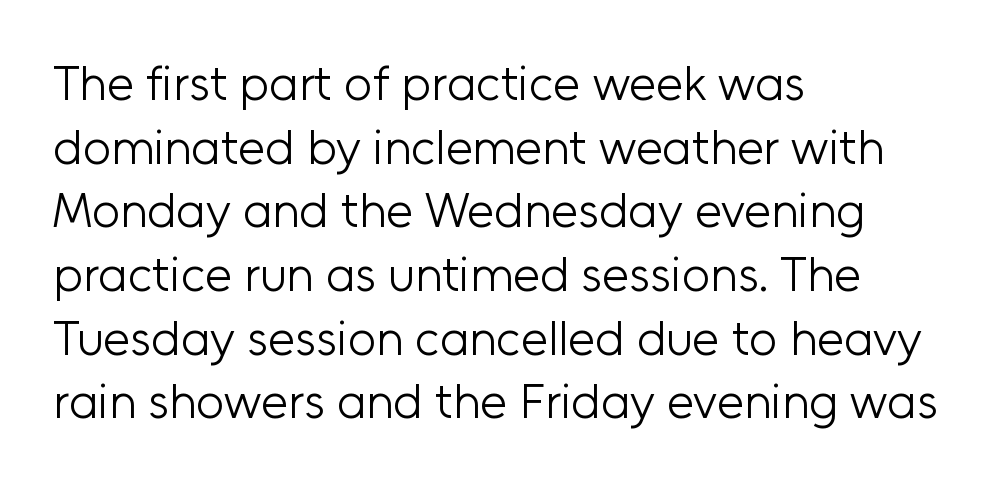
Q: Is the text bold? A: No.
Q: Is the text italic (slanted)? A: No, it is upright.
Q: Is the typeface a serif or a sans-serif typeface? A: Sans-serif.
Q: Is the text underlined? A: No.
Q: How is the paragraph aligned? A: Left-aligned.
Q: Is the spacing between letters normal or unusually wide? A: Normal.
Q: Is the spacing between lines tight, normal or loose? A: Normal.
Q: Width (condensed, normal, or wide)? A: Normal.
Q: Stroke contrast? A: Low.
Q: x-height? A: Medium.
Q: Monospaced? A: No.
